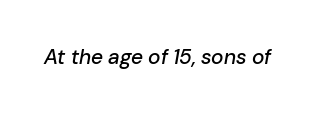
The image shows 21 px text type, italic (leaning right); set normal letter spacing, not underlined.
